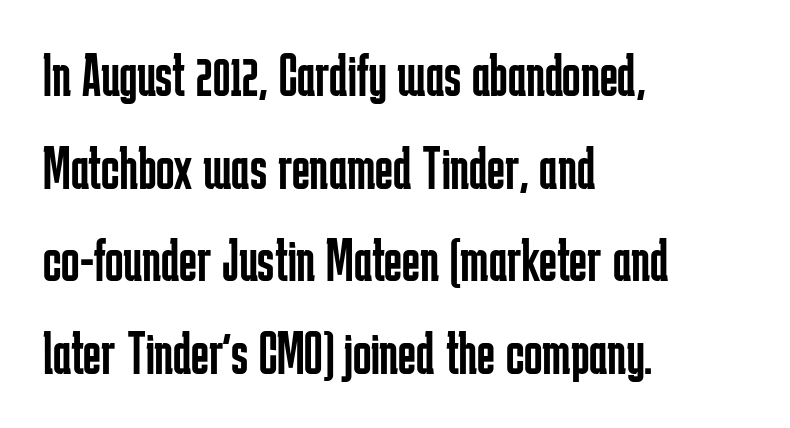
Q: Is the text bold? A: No.
Q: Is the text italic (slanted)? A: No, it is upright.
Q: Is the typeface a serif or a sans-serif typeface? A: Sans-serif.
Q: Is the text underlined? A: No.
Q: How is the paragraph aligned? A: Left-aligned.
Q: Is the spacing between letters normal or unusually wide? A: Normal.
Q: Is the spacing between lines tight, normal or loose? A: Normal.
Q: Width (condensed, normal, or wide)? A: Condensed.
Q: Stroke contrast? A: Low.
Q: x-height? A: Medium.
Q: Monospaced? A: No.
